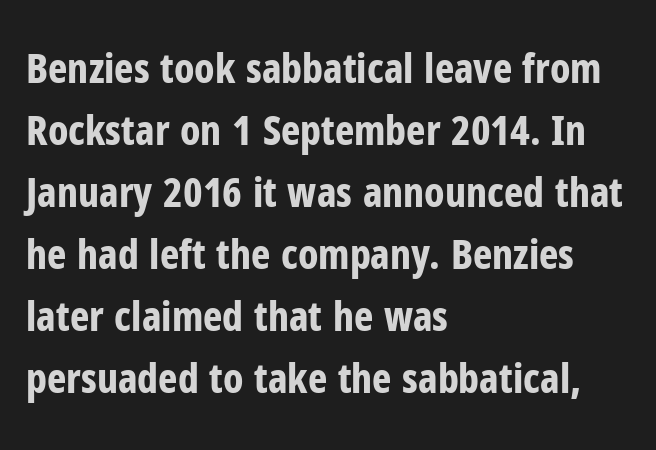
Nope, not italic — everything's standing straight. The strokes are fattened all the way to bold. The rag falls on the right side of this text block. The face used here is proportionally spaced, like ordinary book or web type. Look at the bottom of the vertical strokes: they stop flat, with no serifs. The gap between lines stays unmarked.
